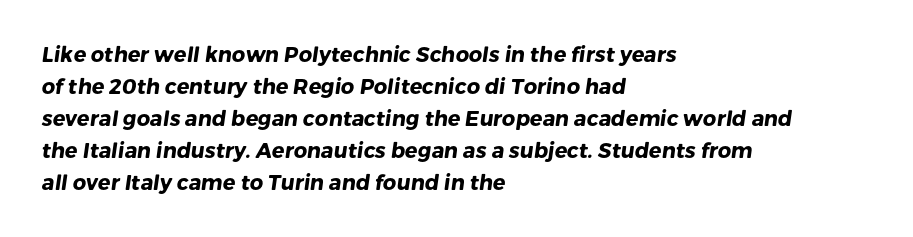
The image shows 21 px bold type; set left-aligned, normal line spacing (1.52x), normal letter spacing, not underlined.
